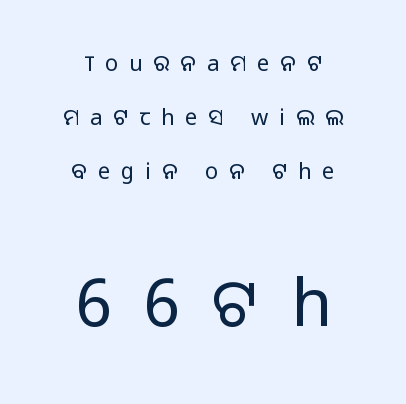
The image shows 66 px light sans-serif type, upright; set centered, loose line spacing (2.46x), unusually wide letter spacing (+0.49 em), not underlined; the second (bottom) block is 3.0x larger; low stroke contrast and a medium x-height.
